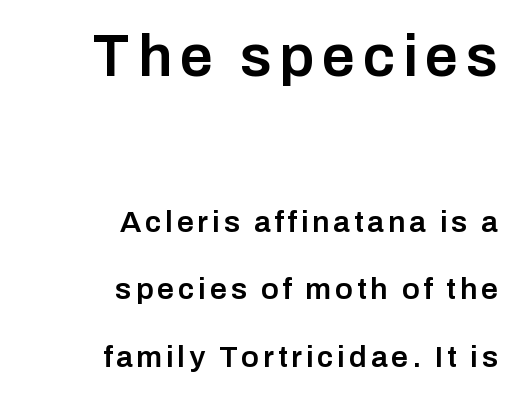
Q: Is the text bold? A: Semi-bold.
Q: Is the text italic (slanted)? A: No, it is upright.
Q: Is the typeface a serif or a sans-serif typeface? A: Sans-serif.
Q: Is the text underlined? A: No.
Q: How is the paragraph aligned? A: Right-aligned.
Q: Is the spacing between lines tight, normal or loose? A: Loose.
Q: Which block of text is set in a larger size, the first (top) or the second (bottom)? A: The first (top) one.
Q: Width (condensed, normal, or wide)? A: Normal.
Q: Stroke contrast? A: Low.
Q: x-height? A: Medium.
Q: Monospaced? A: No.
